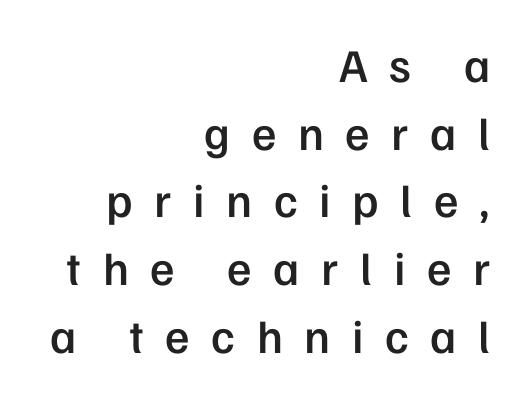
Typeset ragged left — the right edge is the straight one. A typesetter would call this heavily tracked-out type. This sample uses an upright cut, with every glyph sitting square on the baseline. Type without underlining. Look at the stroke-to-counter ratio: somewhat heavy, a semibold. The text was rendered using a sans face with plain stroke endings.
